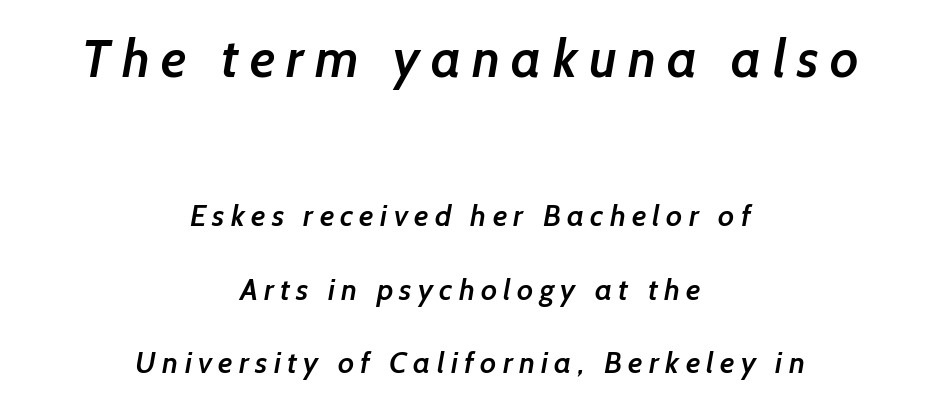
The image shows 53 px semibold sans-serif type; set centered, loose line spacing (2.45x), unusually wide letter spacing (+0.21 em), not underlined; the first (top) block is 1.77x larger; low stroke contrast and a medium x-height.
